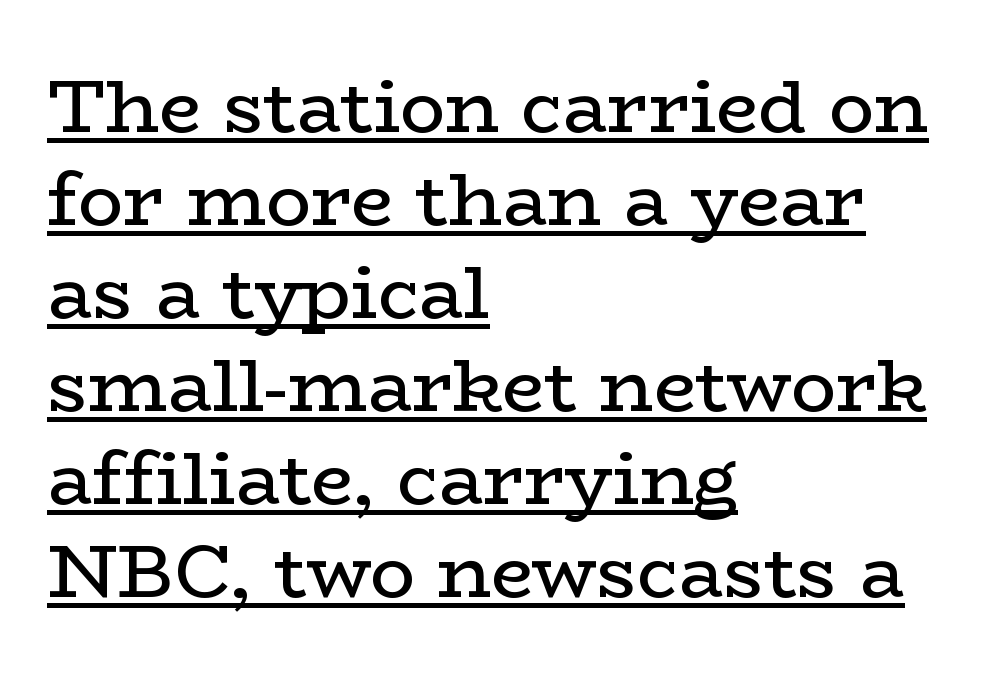
{"serif": "yes", "italic": "no", "bold": "no", "weight": "regular", "width": "wide", "stroke_contrast": "low", "x_height": "medium", "monospaced": "no", "underline": "yes", "align": "left", "line_spacing_ratio": 1.24, "letter_spacing": "normal", "letter_spacing_em": 0.0, "glyph_px": 75}
